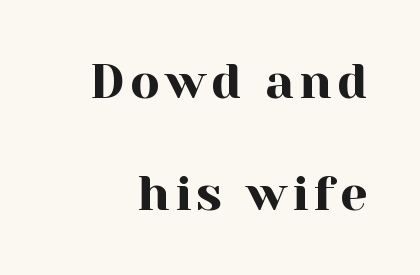
The face used here is proportionally spaced, like ordinary book or web type. The glyphs are unaccompanied by any horizontal stroke below them. Vertical strokes here are truly vertical. Does the type have serifs? Yes, each stem ends in a small foot. Vertically, the passage feels expansive, rows floating well apart.
